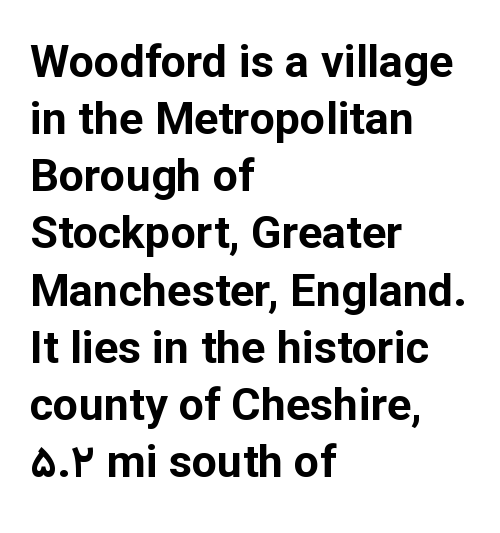
Q: Is the text bold? A: Yes.
Q: Is the text italic (slanted)? A: No, it is upright.
Q: Is the typeface a serif or a sans-serif typeface? A: Sans-serif.
Q: Is the text underlined? A: No.
Q: How is the paragraph aligned? A: Left-aligned.
Q: Is the spacing between letters normal or unusually wide? A: Normal.
Q: Is the spacing between lines tight, normal or loose? A: Normal.
Q: Width (condensed, normal, or wide)? A: Normal.
Q: Stroke contrast? A: Low.
Q: x-height? A: Medium.
Q: Monospaced? A: No.
